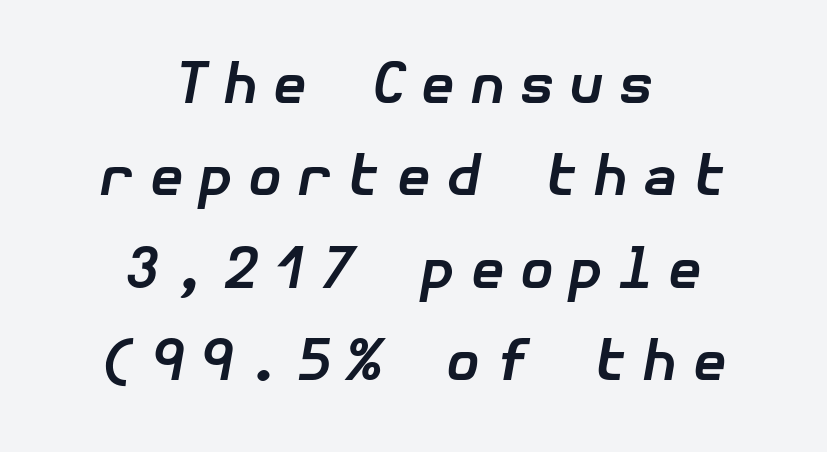
Q: Is the text bold? A: Yes.
Q: Is the text italic (slanted)? A: Yes, it leans right by about 10 degrees.
Q: Is the text underlined? A: No.
Q: How is the paragraph aligned? A: Centered.
Q: Is the spacing between letters normal or unusually wide? A: Unusually wide.
Q: Is the spacing between lines tight, normal or loose? A: Normal.
Q: Width (condensed, normal, or wide)? A: Normal.
Q: Stroke contrast? A: Low.
Q: x-height? A: Medium.
